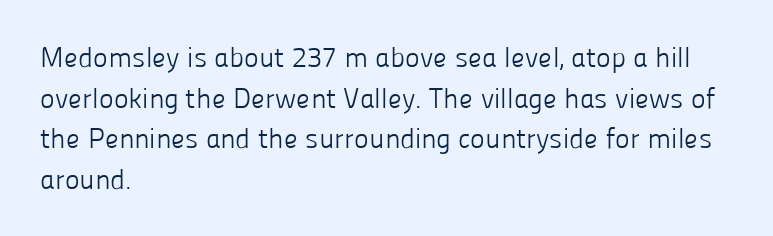
Bare-footed words on every line. You could not count columns in this text — the font is proportionally spaced. Which margin do the lines hug? The left one — the right edge is uneven. Ink coverage per letter is moderate at most.
